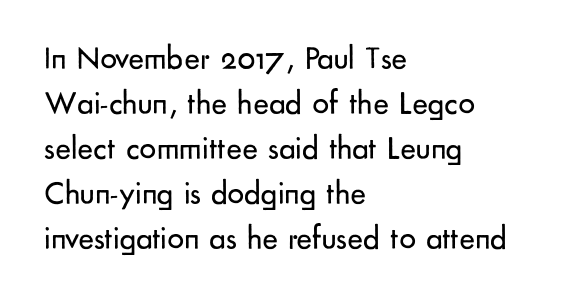
Q: Is the text bold? A: No.
Q: Is the text italic (slanted)? A: No, it is upright.
Q: Is the typeface a serif or a sans-serif typeface? A: Sans-serif.
Q: Is the text underlined? A: No.
Q: How is the paragraph aligned? A: Left-aligned.
Q: Is the spacing between letters normal or unusually wide? A: Normal.
Q: Is the spacing between lines tight, normal or loose? A: Normal.
Q: Width (condensed, normal, or wide)? A: Normal.
Q: Stroke contrast? A: Low.
Q: x-height? A: Small.
Q: Monospaced? A: No.
